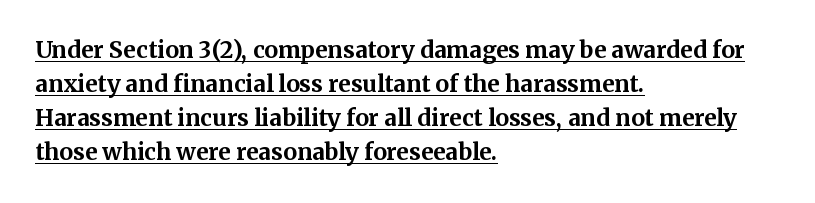
Q: Is the text bold? A: Yes.
Q: Is the text italic (slanted)? A: No, it is upright.
Q: Is the text underlined? A: Yes.
Q: How is the paragraph aligned? A: Left-aligned.
Q: Is the spacing between letters normal or unusually wide? A: Normal.
Q: Is the spacing between lines tight, normal or loose? A: Normal.
